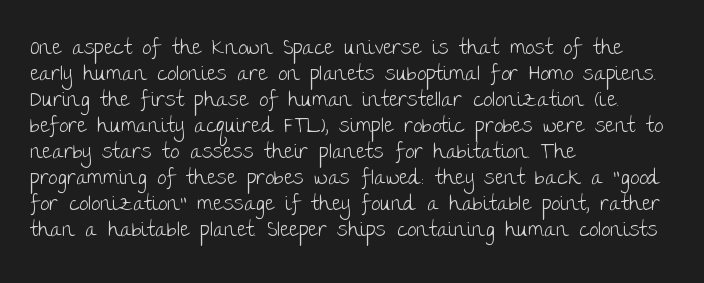
{"italic": "no", "bold": "no", "underline": "no", "align": "left", "line_spacing_ratio": 1.24, "letter_spacing": "normal", "letter_spacing_em": 0.0, "glyph_px": 21}
